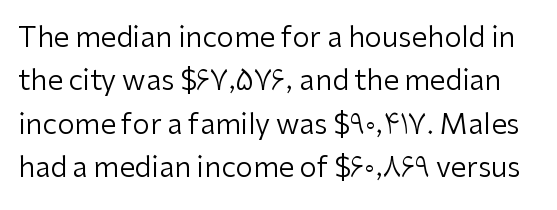
Clear beneath every line of the passage. Tracking here is standard; glyphs follow each other at the usual distance. The glyphs in this specimen are sans serif. These lines were composed using upright roman letters. The letters advance in unequal steps, a hallmark of proportional type.
